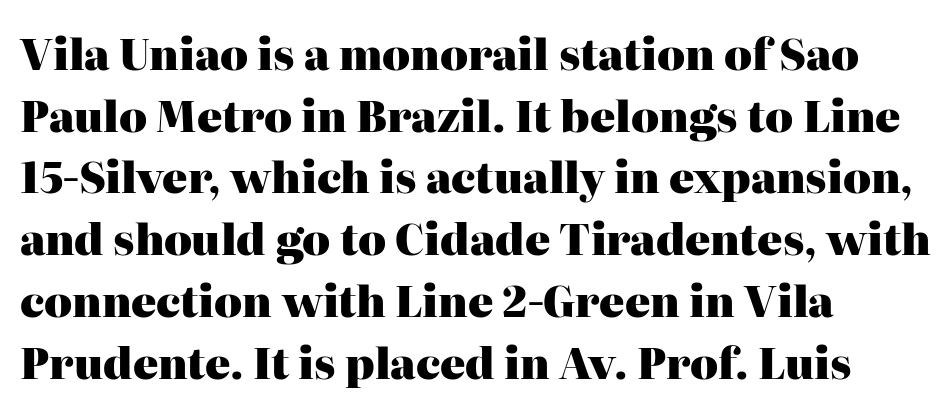
Q: Is the text bold? A: Yes.
Q: Is the text italic (slanted)? A: No, it is upright.
Q: Is the typeface a serif or a sans-serif typeface? A: Serif.
Q: Is the text underlined? A: No.
Q: How is the paragraph aligned? A: Left-aligned.
Q: Is the spacing between letters normal or unusually wide? A: Normal.
Q: Is the spacing between lines tight, normal or loose? A: Normal.
Q: Width (condensed, normal, or wide)? A: Normal.
Q: Stroke contrast? A: High.
Q: x-height? A: Medium.
Q: Monospaced? A: No.
